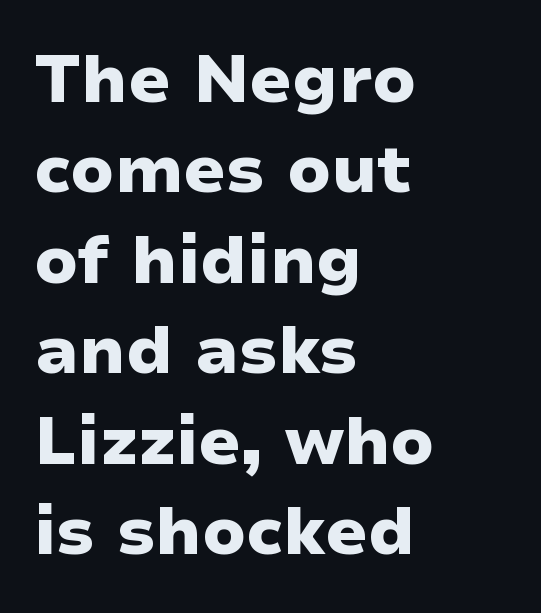
The image shows 67 px heavy, wide sans-serif type, upright; set left-aligned, normal line spacing (1.35x), normal letter spacing, not underlined; low stroke contrast and a medium x-height.
